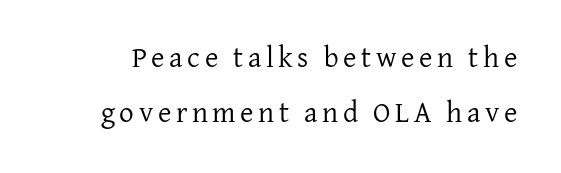
{"serif": "yes", "italic": "no", "bold": "no", "weight": "regular", "width": "normal", "stroke_contrast": "low", "x_height": "medium", "monospaced": "no", "underline": "no", "line_spacing_ratio": 1.89, "glyph_px": 29}
